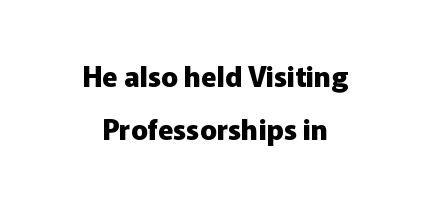
Q: Is the text bold? A: Yes.
Q: Is the text italic (slanted)? A: No, it is upright.
Q: Is the typeface a serif or a sans-serif typeface? A: Sans-serif.
Q: Is the text underlined? A: No.
Q: How is the paragraph aligned? A: Centered.
Q: Is the spacing between letters normal or unusually wide? A: Normal.
Q: Is the spacing between lines tight, normal or loose? A: Loose.
Q: Width (condensed, normal, or wide)? A: Normal.
Q: Stroke contrast? A: Low.
Q: x-height? A: Medium.
Q: Monospaced? A: No.
